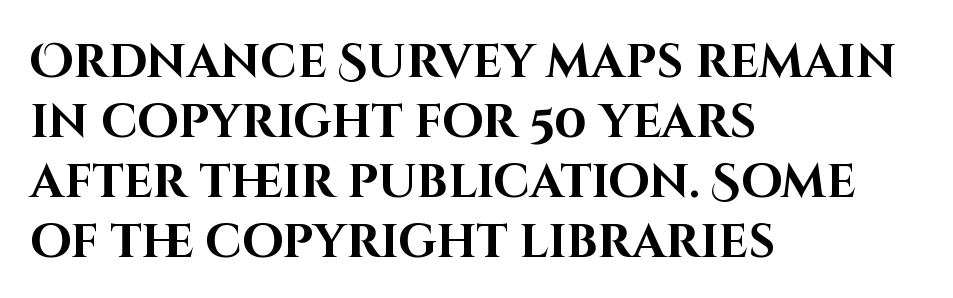
{"serif": "no", "italic": "no", "bold": "yes", "weight": "bold", "width": "normal", "stroke_contrast": "high", "x_height": "large", "monospaced": "no", "underline": "no", "align": "left", "line_spacing": "normal", "line_spacing_ratio": 1.28, "letter_spacing": "normal", "letter_spacing_em": 0.0, "glyph_px": 47}
